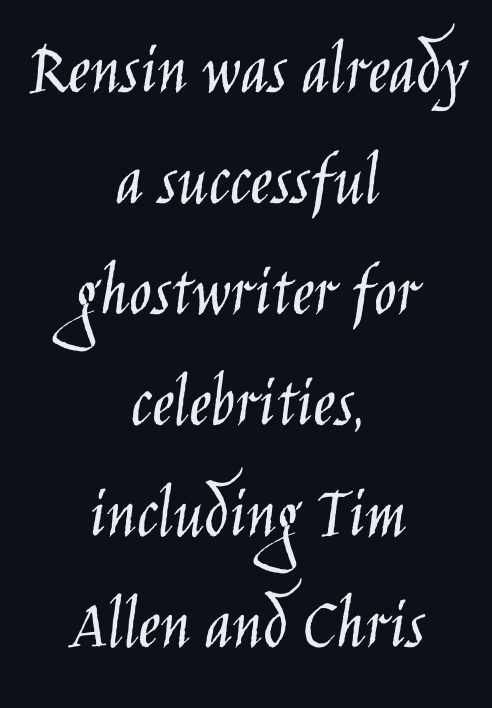
{"serif": "no", "bold": "no", "weight": "light", "width": "condensed", "stroke_contrast": "low", "x_height": "large", "monospaced": "no", "underline": "no", "align": "center", "line_spacing": "normal", "line_spacing_ratio": 1.48, "letter_spacing": "normal", "letter_spacing_em": 0.0, "glyph_px": 75}
